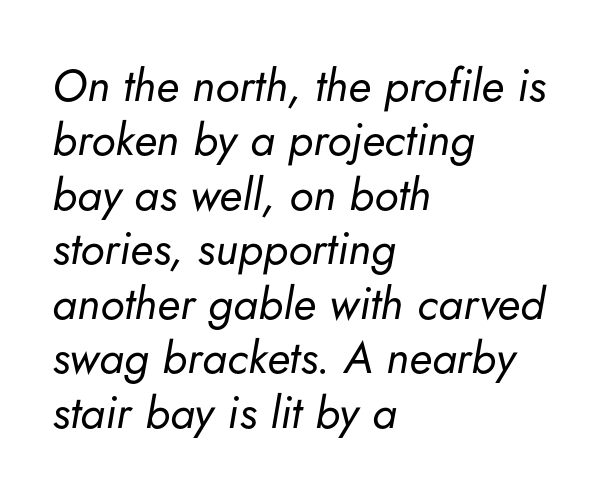
One-word summary of the alignment: left. The foot of each line stays bare and open. Notice how the stems are inclined rather than vertical — that's the hallmark of italics. The font sits on the lighter half of the weight spectrum, regular included. This sample uses plain, unmodified letter spacing. The rendering uses natural spacing where letterforms have individual widths.
